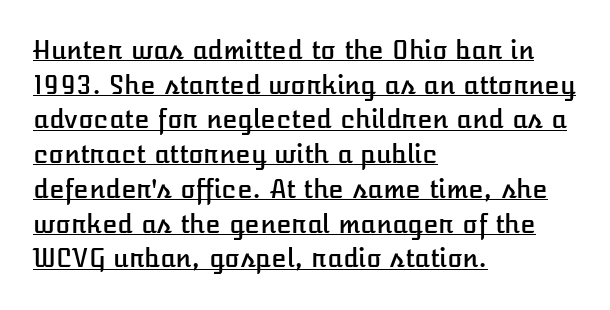
The image shows 25 px text type, upright; set left-aligned, normal line spacing (1.39x), normal letter spacing, underlined.
